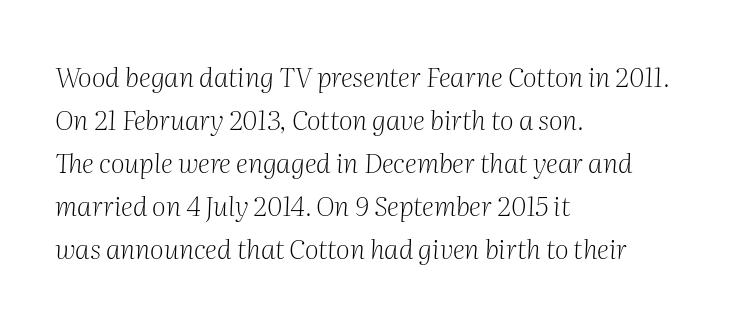
Leading: standard. Caption: multi-line text, flush left, ragged right. The weight tops out at a normal text grade. The glyphs look as if they've been sheared to an angle. The zone under the glyphs is completely vacant.
